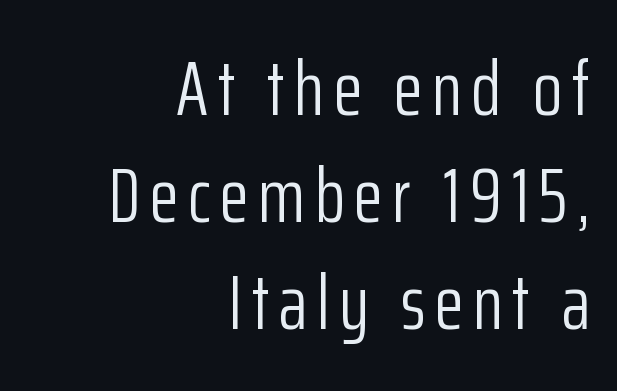
How would I describe the line gaps? Plain and ordinary. Every character sits straight up, as roman type does. The paragraph shown leans on its right margin. Varying glyph widths throughout — classic text-font behaviour. No word sits above an underline. The strokes are not fattened; the text isn't bold.
